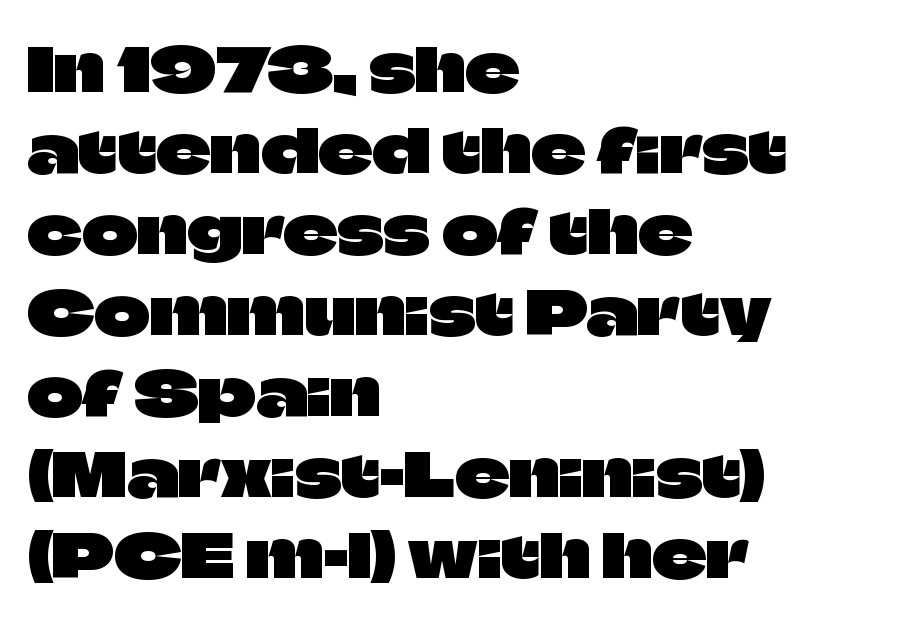
Q: Is the text italic (slanted)? A: No, it is upright.
Q: Is the typeface a serif or a sans-serif typeface? A: Sans-serif.
Q: Is the text underlined? A: No.
Q: How is the paragraph aligned? A: Left-aligned.
Q: Is the spacing between letters normal or unusually wide? A: Normal.
Q: Is the spacing between lines tight, normal or loose? A: Normal.
Q: Width (condensed, normal, or wide)? A: Normal.
Q: Stroke contrast? A: Low.
Q: x-height? A: Large.
Q: Monospaced? A: No.
